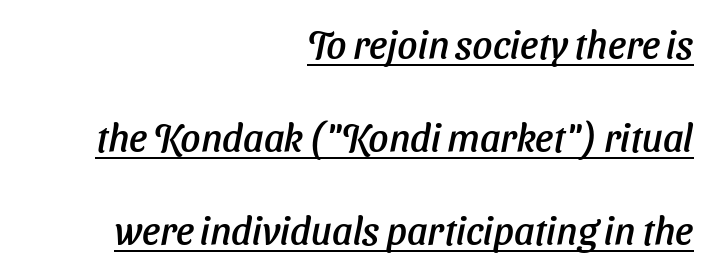
Q: Is the text italic (slanted)? A: Yes, it leans right by about 11 degrees.
Q: Is the text underlined? A: Yes.
Q: How is the paragraph aligned? A: Right-aligned.
Q: Is the spacing between letters normal or unusually wide? A: Normal.
Q: Is the spacing between lines tight, normal or loose? A: Loose.
Q: Width (condensed, normal, or wide)? A: Normal.
Q: Stroke contrast? A: Low.
Q: x-height? A: Medium.
Q: Monospaced? A: No.
